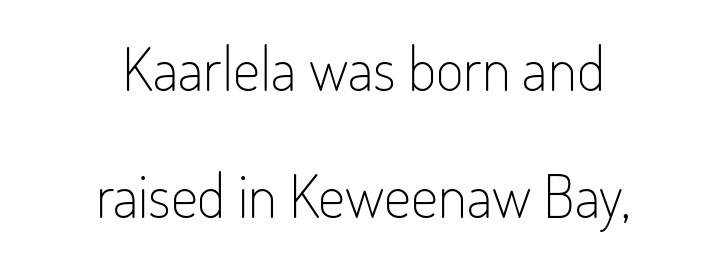
Teacher's note: observe the equal gaps on both sides — that is centered alignment. Regarding serifs, this sample does without them. Notice how the stems are strictly vertical — no italics here. Leading is clearly above the norm, producing a sparse column. These lines are rendered in a variable-pitch font. Nothing unusual about the tracking: characters are spaced as the font intends.
